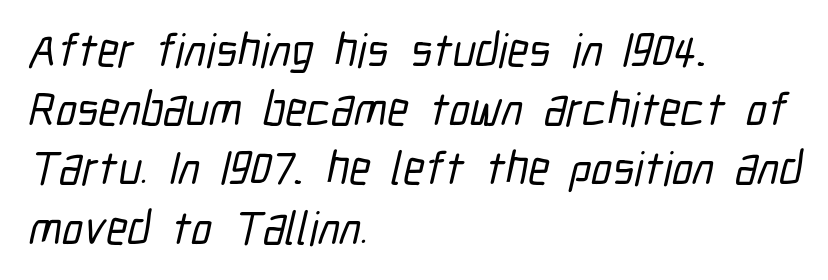
The image shows 47 px condensed sans-serif type; set left-aligned, normal line spacing (1.26x), normal letter spacing, not underlined; low stroke contrast and a medium x-height.
